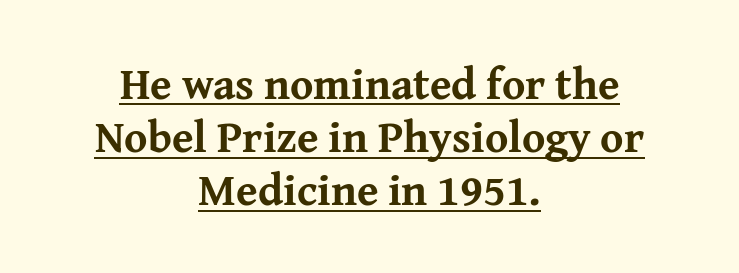
A typesetter would call this proportional, since set widths differ per character. The text was rendered using a seriffed face with decorative stroke endings. Casual observation: everything's sitting right in the middle. It's the straight-up-and-down kind of type. Short note: letters normally spaced.
